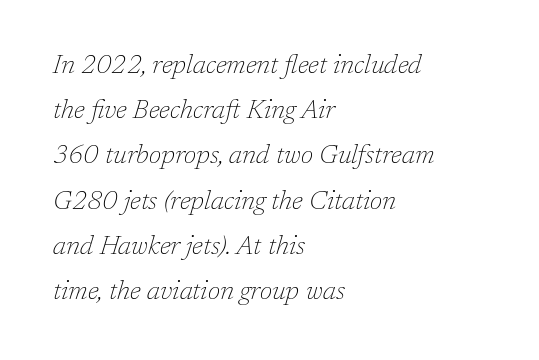
The paragraph shown leans on its left margin. Compared with ordinary roman type, these characters are visibly tilted. Between one letter and the next there's only the usual sliver of space. The font is comparable to plain body text, perhaps lighter.
